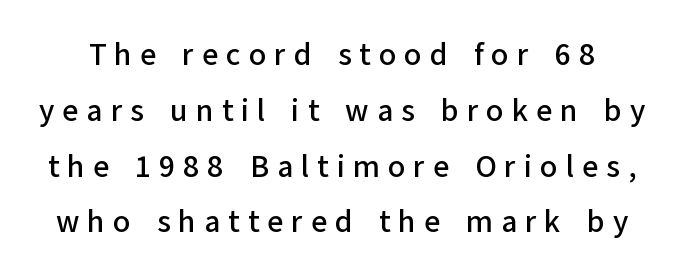
The image shows 31 px sans-serif type, upright; set line spacing 1.8x, unusually wide letter spacing (+0.26 em), not underlined; low stroke contrast and a medium x-height.
